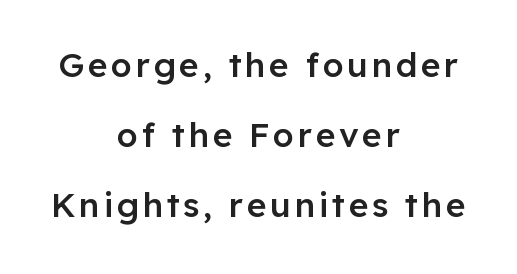
Grotesque or geometric, the face here clearly has no serifs. Is there any slant? The stems are plumb. Typeset on center — no edge is straight. Every letter is mildly thick-stroked: semibold rather than bold.
